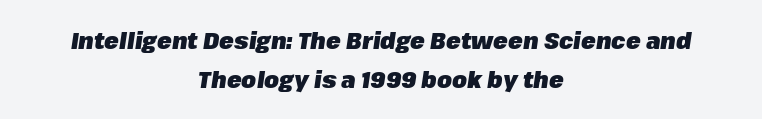
Anything drawn beneath the words? Only blank space. The letters are slanted; this is an italic face. A typesetter would call this zero additional tracking. The compositor balanced each line on the midline. Vertical spacing — default.
